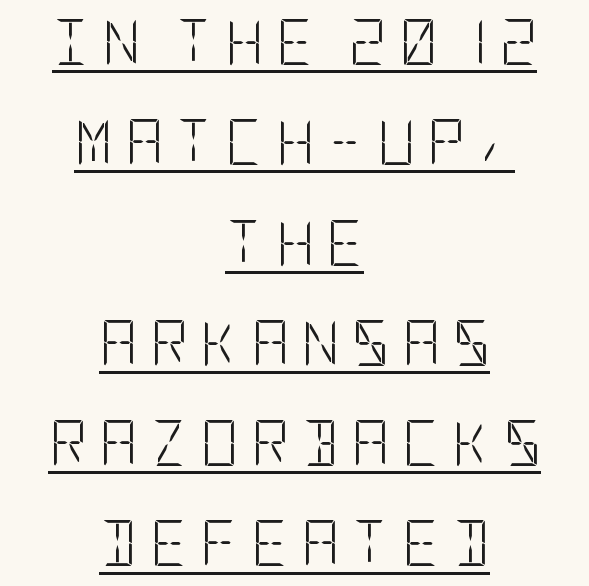
The image shows 46 px light, condensed sans-serif type, upright; set centered, loose line spacing (2.18x), unusually wide letter spacing (+0.28 em), underlined; low stroke contrast and a large x-height.
